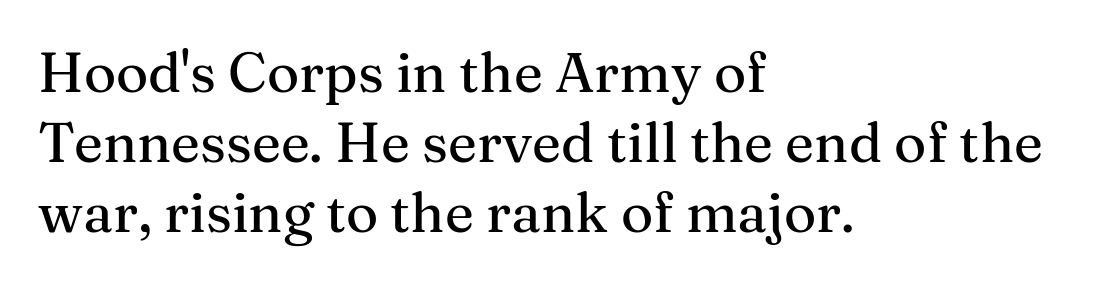
Q: Is the text italic (slanted)? A: No, it is upright.
Q: Is the typeface a serif or a sans-serif typeface? A: Serif.
Q: Is the text underlined? A: No.
Q: How is the paragraph aligned? A: Left-aligned.
Q: Is the spacing between letters normal or unusually wide? A: Normal.
Q: Is the spacing between lines tight, normal or loose? A: Normal.
Q: Width (condensed, normal, or wide)? A: Normal.
Q: Stroke contrast? A: Medium.
Q: x-height? A: Medium.
Q: Monospaced? A: No.
